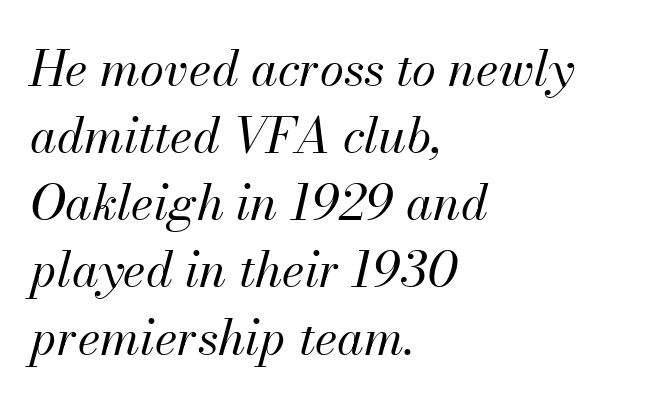
Q: Is the text bold? A: No.
Q: Is the text italic (slanted)? A: Yes, it leans right by about 13 degrees.
Q: Is the text underlined? A: No.
Q: How is the paragraph aligned? A: Left-aligned.
Q: Is the spacing between letters normal or unusually wide? A: Normal.
Q: Is the spacing between lines tight, normal or loose? A: Normal.
Q: Width (condensed, normal, or wide)? A: Normal.
Q: Stroke contrast? A: Medium.
Q: x-height? A: Small.
Q: Monospaced? A: No.
